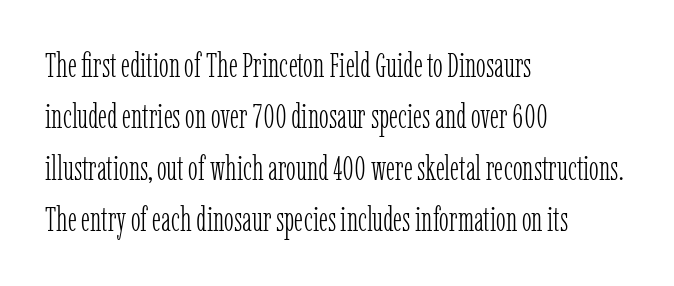
{"serif": "yes", "italic": "no", "bold": "no", "weight": "light", "width": "condensed", "stroke_contrast": "low", "x_height": "medium", "monospaced": "no", "underline": "no", "align": "left", "line_spacing": "normal", "line_spacing_ratio": 1.56, "letter_spacing": "normal", "letter_spacing_em": 0.0, "glyph_px": 33}
